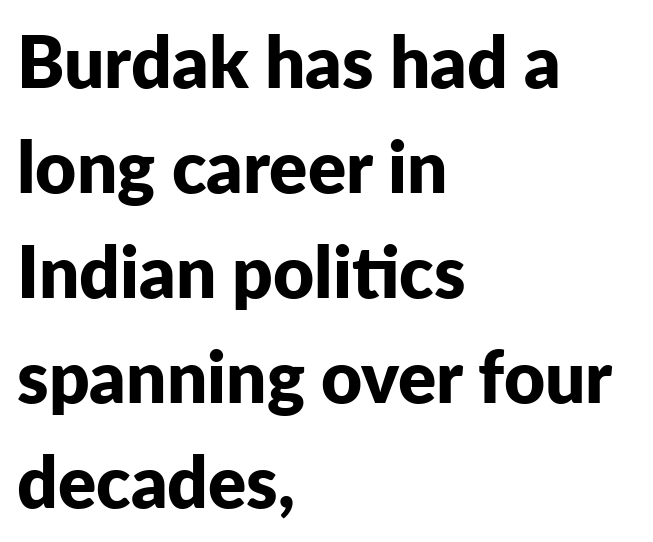
The image shows 71 px bold sans-serif type, upright; set left-aligned, normal line spacing (1.48x), normal letter spacing, not underlined; low stroke contrast and a medium x-height.
